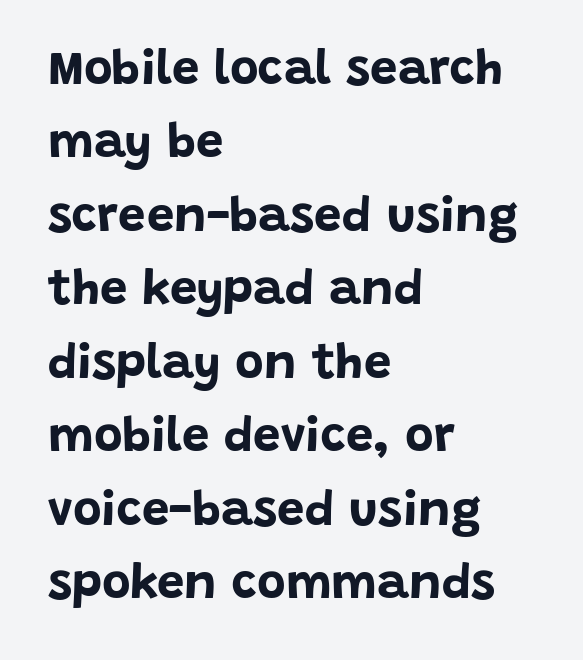
Default kerning and tracking; the words read as compact shapes. Proportional: the letters do not fall into vertical columns. Designer's note — italics off, roman on. Leading matches the norm, producing a regular column. Caption: multi-line text, flush left, ragged right. To sum up the face: it is a sans, with no serifs.
